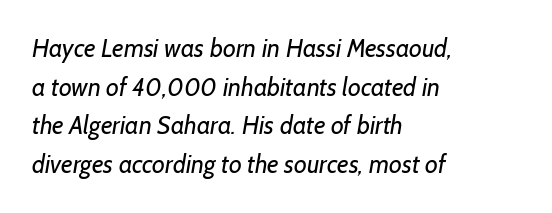
The face looks like a standard text weight, possibly lighter. How are the letters spaced? Ordinarily, with no added tracking. The paragraph has a hard left edge and a soft right edge. The specimen omits any rule beneath the text block's lines. Is there much room between lines? A standard amount, neither cramped nor airy.
